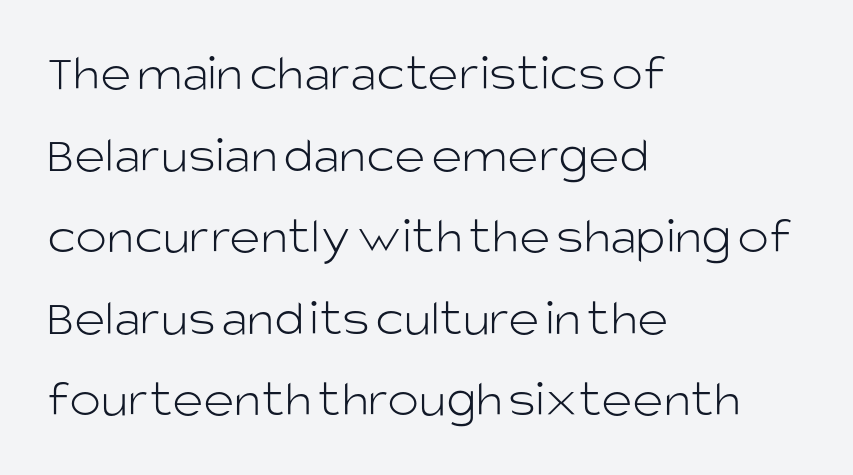
The rendering anchors every line to the left-hand side. Unlike a traditional serif, this face leaves its strokes unadorned. Honestly, there is no underline to notice here at all. Upright lettering throughout. No chunkiness to these letters — they're not bold. The passage shown is typed in a proportional face where columns would drift.
